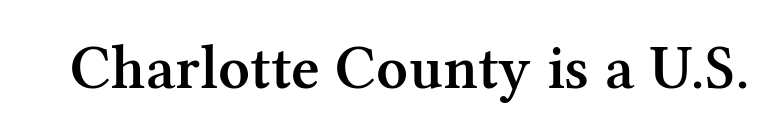
Ascenders rise straight up at ninety degrees. Words appear dense and cohesive because spacing is normal. This sample uses a serif face. The rendering uses natural spacing where letterforms have individual widths. Underlining? Definitely not there. Emphasis by weight is partial: semibold.
